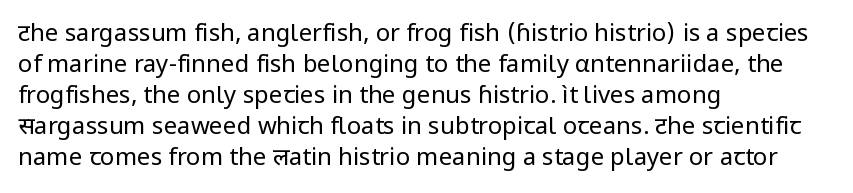
{"italic": "no", "bold": "no", "underline": "no", "align": "left", "line_spacing": "normal", "line_spacing_ratio": 1.29, "letter_spacing": "normal", "letter_spacing_em": 0.0, "glyph_px": 24}
